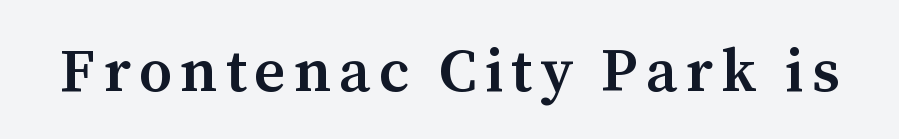
Q: Is the text bold? A: Semi-bold.
Q: Is the text italic (slanted)? A: No, it is upright.
Q: Is the typeface a serif or a sans-serif typeface? A: Serif.
Q: Is the text underlined? A: No.
Q: Width (condensed, normal, or wide)? A: Normal.
Q: Stroke contrast? A: Medium.
Q: x-height? A: Medium.
Q: Monospaced? A: No.
